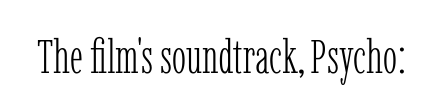
To sum up the face: it has serifs. Observe the ordinary spacing: letters are neighbours, not strangers. The font's upright variant was chosen for this text. Nothing heavy about these letters — not bold at all. The face used here is proportionally spaced, like ordinary book or web type. Just letters on the line, the space beneath them empty.
